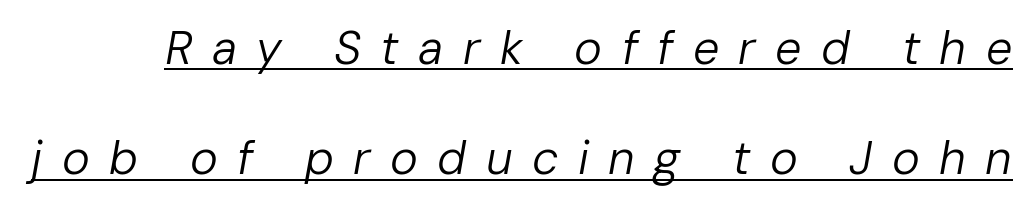
Q: Is the text bold? A: No.
Q: Is the text italic (slanted)? A: Yes, it leans right by about 10 degrees.
Q: Is the text underlined? A: Yes.
Q: Is the spacing between letters normal or unusually wide? A: Unusually wide.
Q: Is the spacing between lines tight, normal or loose? A: Loose.
Q: Width (condensed, normal, or wide)? A: Normal.
Q: Stroke contrast? A: Low.
Q: x-height? A: Medium.
Q: Monospaced? A: No.
